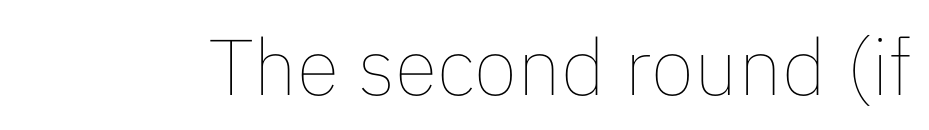
Q: Is the text bold? A: No.
Q: Is the text italic (slanted)? A: No, it is upright.
Q: Is the text underlined? A: No.
Q: Is the spacing between letters normal or unusually wide? A: Normal.
Q: Width (condensed, normal, or wide)? A: Normal.
Q: Stroke contrast? A: Low.
Q: x-height? A: Medium.
Q: Monospaced? A: No.
